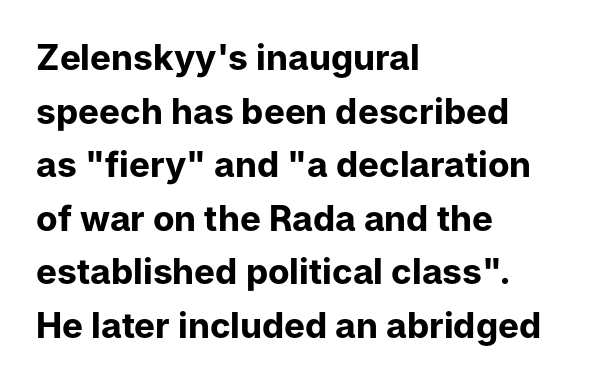
{"serif": "no", "italic": "no", "bold": "yes", "weight": "bold", "width": "normal", "stroke_contrast": "low", "x_height": "medium", "monospaced": "no", "underline": "no", "align": "left", "line_spacing": "normal", "line_spacing_ratio": 1.53, "letter_spacing": "normal", "letter_spacing_em": 0.0, "glyph_px": 35}
